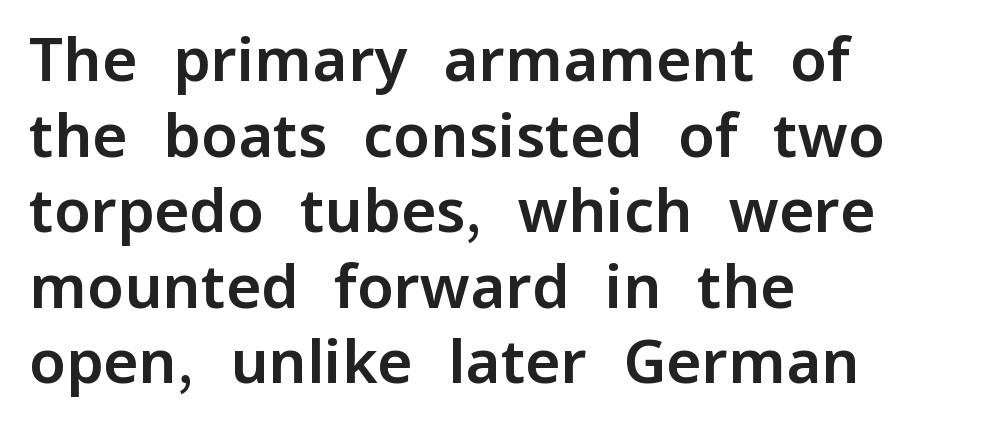
Lines of text with bare space underneath. Spacing between characters is what you'd get straight out of the box. Evenly set lines give the paragraph a standard silhouette. Character widths vary here, with narrow letters taking less room than wide ones. The glyphs in this specimen are sans serif.
